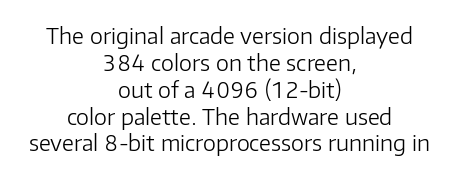
The image shows 22 px text type, upright; set centered, line spacing 1.22x, normal letter spacing, not underlined.
